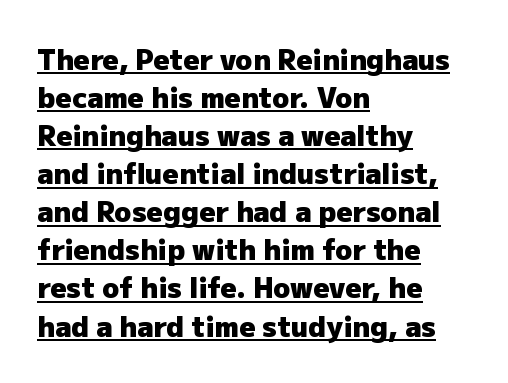
Q: Is the text bold? A: Yes.
Q: Is the text italic (slanted)? A: No, it is upright.
Q: Is the typeface a serif or a sans-serif typeface? A: Sans-serif.
Q: Is the text underlined? A: Yes.
Q: How is the paragraph aligned? A: Left-aligned.
Q: Is the spacing between letters normal or unusually wide? A: Normal.
Q: Is the spacing between lines tight, normal or loose? A: Normal.
Q: Width (condensed, normal, or wide)? A: Normal.
Q: Stroke contrast? A: Low.
Q: x-height? A: Medium.
Q: Monospaced? A: No.
